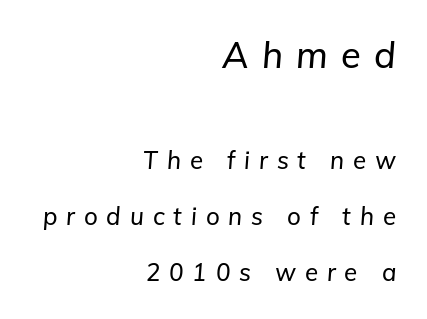
{"italic": "yes", "lean": "right", "slant_degrees": 5, "width": "normal", "stroke_contrast": "low", "x_height": "medium", "monospaced": "no", "underline": "no", "align": "right", "line_spacing": "loose", "line_spacing_ratio": 2.34, "letter_spacing": "wide", "letter_spacing_em": 0.37, "larger_block": "first", "size_ratio": 1.5, "glyph_px": 36}
